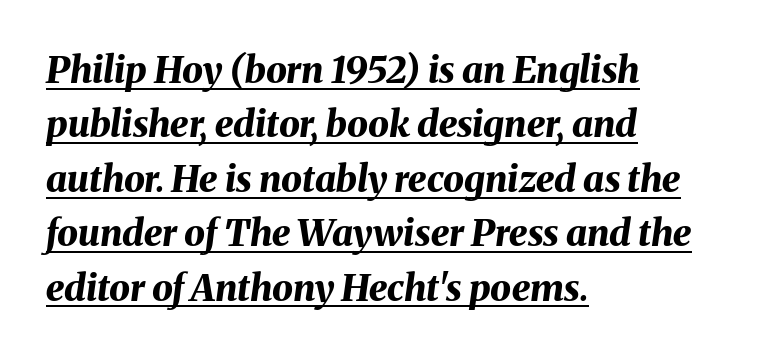
Q: Is the text bold? A: Yes.
Q: Is the text italic (slanted)? A: Yes, it leans right by about 8 degrees.
Q: Is the text underlined? A: Yes.
Q: How is the paragraph aligned? A: Left-aligned.
Q: Is the spacing between letters normal or unusually wide? A: Normal.
Q: Is the spacing between lines tight, normal or loose? A: Normal.
Q: Width (condensed, normal, or wide)? A: Normal.
Q: Stroke contrast? A: Medium.
Q: x-height? A: Medium.
Q: Monospaced? A: No.
